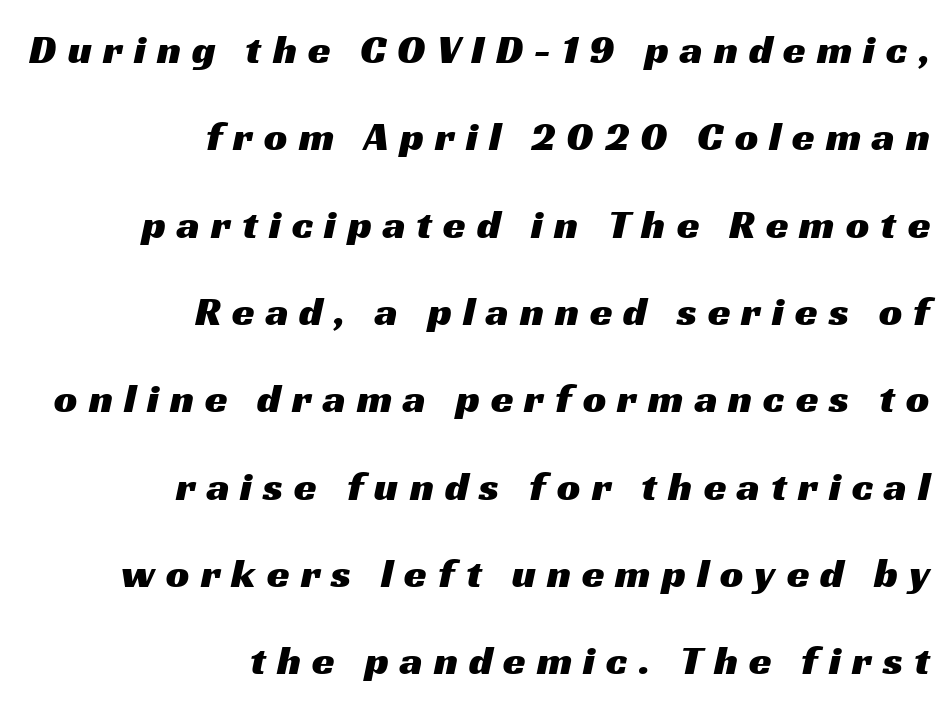
{"serif": "no", "width": "wide", "stroke_contrast": "medium", "x_height": "medium", "monospaced": "no", "underline": "no", "align": "right", "line_spacing": "loose", "line_spacing_ratio": 2.13, "letter_spacing": "wide", "letter_spacing_em": 0.27, "glyph_px": 41}
